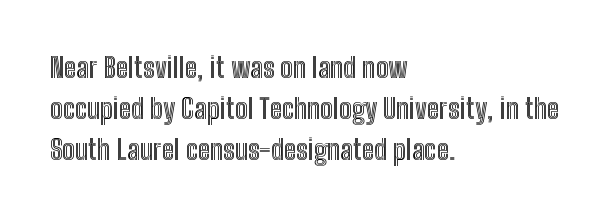
Summary of vertical rhythm: regular, with standard interline spacing. Bare-footed words on every line. Characters follow at the spacing the type designer built in. Every character sits straight up, as roman type does. Visually the block forms a straight wall on the left and a jagged coastline on the right. Think of a printed novel: that variable character pitch is what you see here.
